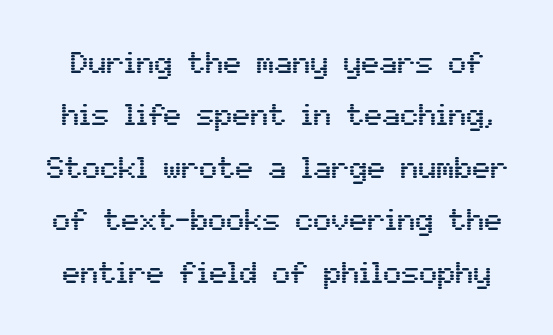
Observe the absence of serifs on each vertical stroke in this sample. Nobody drew a line under any word here. The rendering keeps characters at their native spacing. Posture: vertical. Proportional: the letters do not fall into vertical columns.
